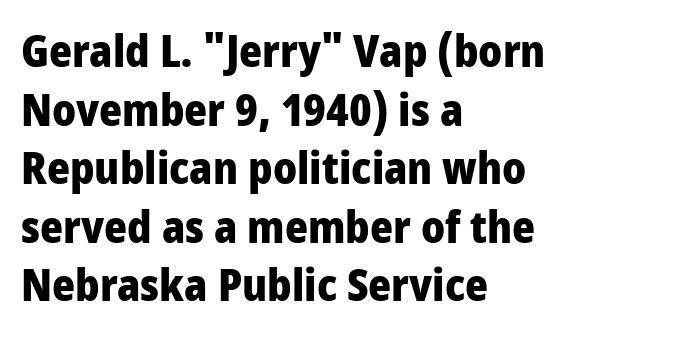
Style check: upright. Regular leading. Tracking value appears to be zero — textbook default spacing. No word sits above an underline. The rag falls on the right side of this text block. What kind of face is this? One without serifs — a sans.
